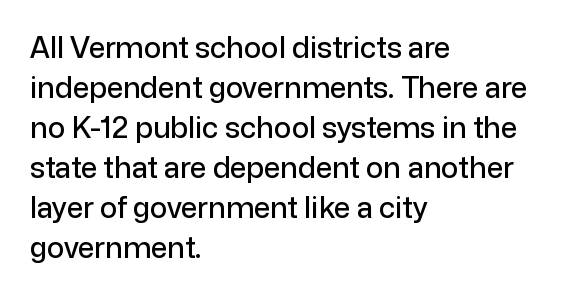
Descenders are the only things crossing below the line. The passage shown is typed in a proportional face where columns would drift. The horizontal fit of the characters is conventional and even. This rendering uses left alignment, leaving the right contour irregular. Regarding leading, the lines here are spaced in the standard way.
